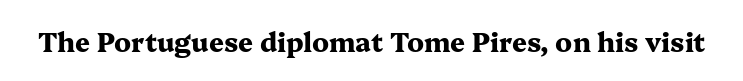
Only glyphs here, with clear space below each row. Rendered with straight, roman letterforms. The glyphs have the mass of a bold cut. Observe the ordinary spacing: letters are neighbours, not strangers.
